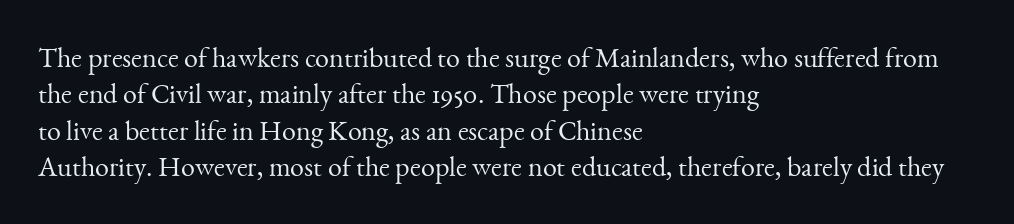
{"serif": "yes", "italic": "no", "bold": "no", "weight": "light", "width": "normal", "stroke_contrast": "medium", "x_height": "small", "monospaced": "no", "underline": "no", "align": "left", "line_spacing": "normal", "line_spacing_ratio": 1.3, "letter_spacing": "normal", "letter_spacing_em": 0.0, "glyph_px": 28}
